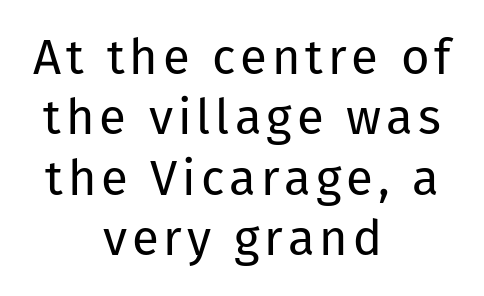
The image shows 49 px regular-weight sans-serif type, upright; set centered, line spacing 1.23x, not underlined; low stroke contrast and a medium x-height.
